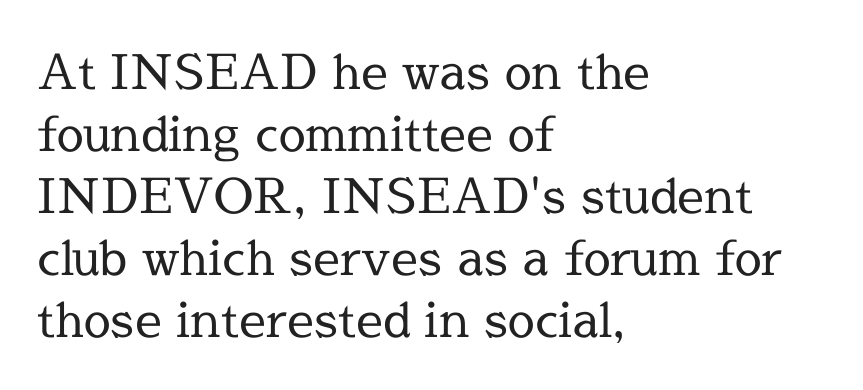
{"serif": "yes", "italic": "no", "bold": "no", "weight": "regular", "width": "normal", "x_height": "medium", "monospaced": "no", "underline": "no", "align": "left", "line_spacing": "normal", "line_spacing_ratio": 1.29, "letter_spacing": "normal", "letter_spacing_em": 0.0, "glyph_px": 48}
